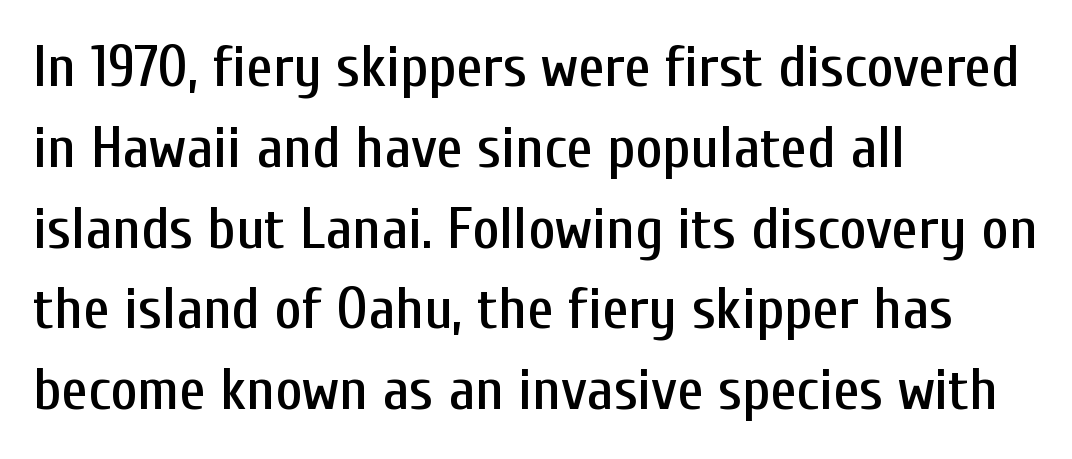
The image shows 59 px condensed sans-serif type, upright; set left-aligned, normal line spacing (1.37x), normal letter spacing, not underlined; low stroke contrast and a medium x-height.
